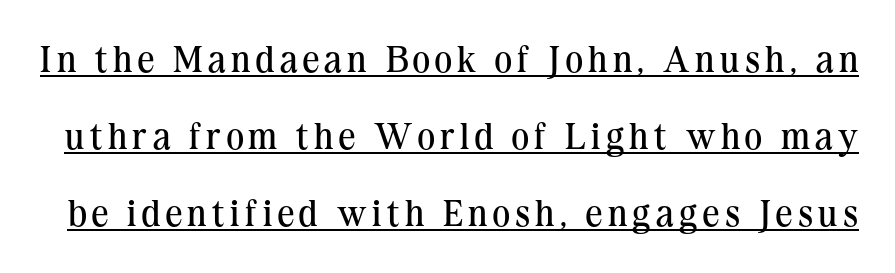
This sample trades compactness for vertical openness between lines. Font category for this specimen: serif. The specimen reads as upright at a glance. Nothing heavy about these letters — not bold at all. Each letter keeps its own natural width here, so spacing adapts to shape.
